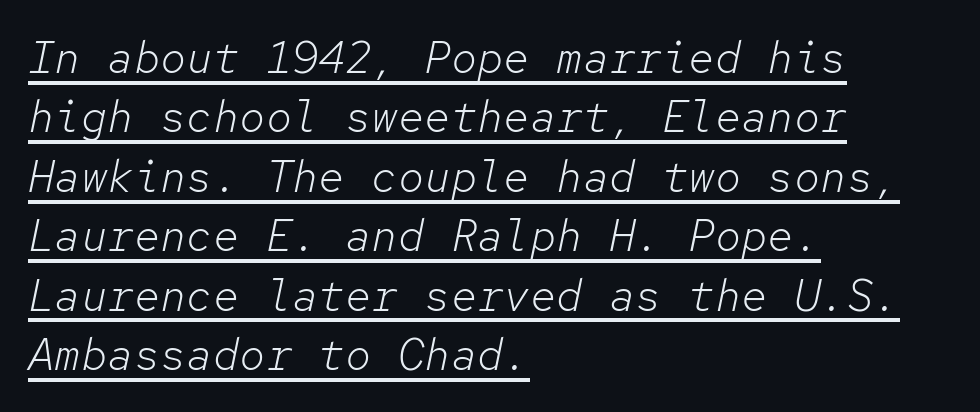
Q: Is the text bold? A: No.
Q: Is the text italic (slanted)? A: Yes, it leans right by about 12 degrees.
Q: Is the text underlined? A: Yes.
Q: How is the paragraph aligned? A: Left-aligned.
Q: Is the spacing between letters normal or unusually wide? A: Normal.
Q: Is the spacing between lines tight, normal or loose? A: Normal.
Q: Width (condensed, normal, or wide)? A: Normal.
Q: Stroke contrast? A: Low.
Q: x-height? A: Medium.
Q: Monospaced? A: Yes.
